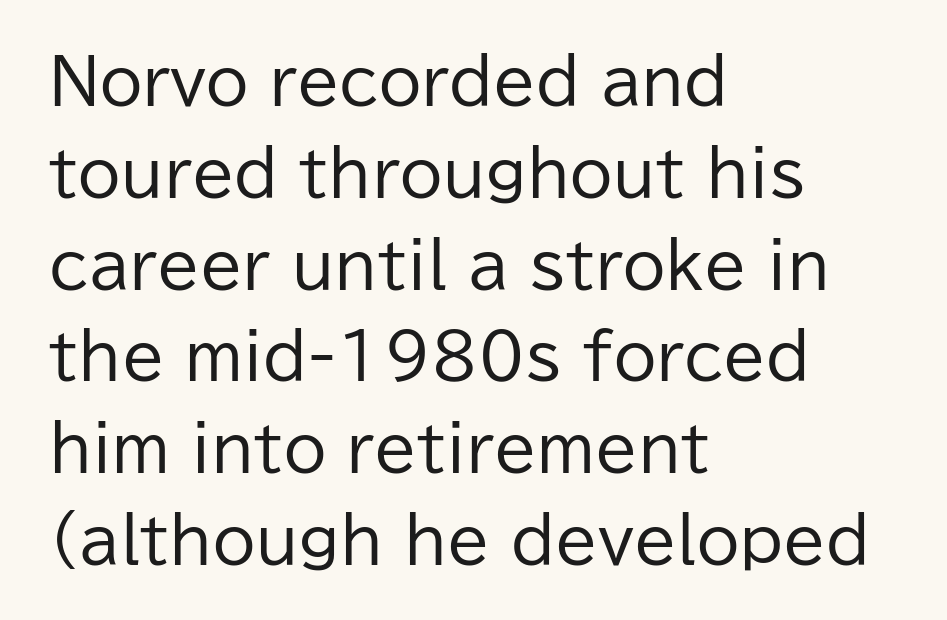
The image shows 62 px regular-weight sans-serif type, upright; set left-aligned, normal line spacing (1.48x), normal letter spacing, not underlined; low stroke contrast and a medium x-height.
